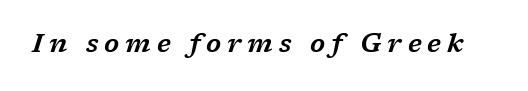
Q: Is the text italic (slanted)? A: Yes, it leans right by about 17 degrees.
Q: Is the text underlined? A: No.
Q: Is the spacing between letters normal or unusually wide? A: Unusually wide.
